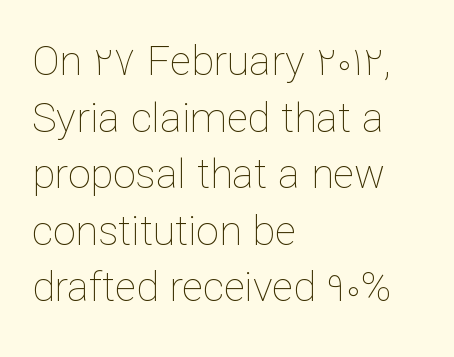
{"italic": "no", "bold": "no", "weight": "thin", "width": "normal", "stroke_contrast": "low", "x_height": "medium", "monospaced": "no", "underline": "no", "align": "left", "line_spacing": "normal", "line_spacing_ratio": 1.38, "letter_spacing": "normal", "letter_spacing_em": 0.0, "glyph_px": 41}
